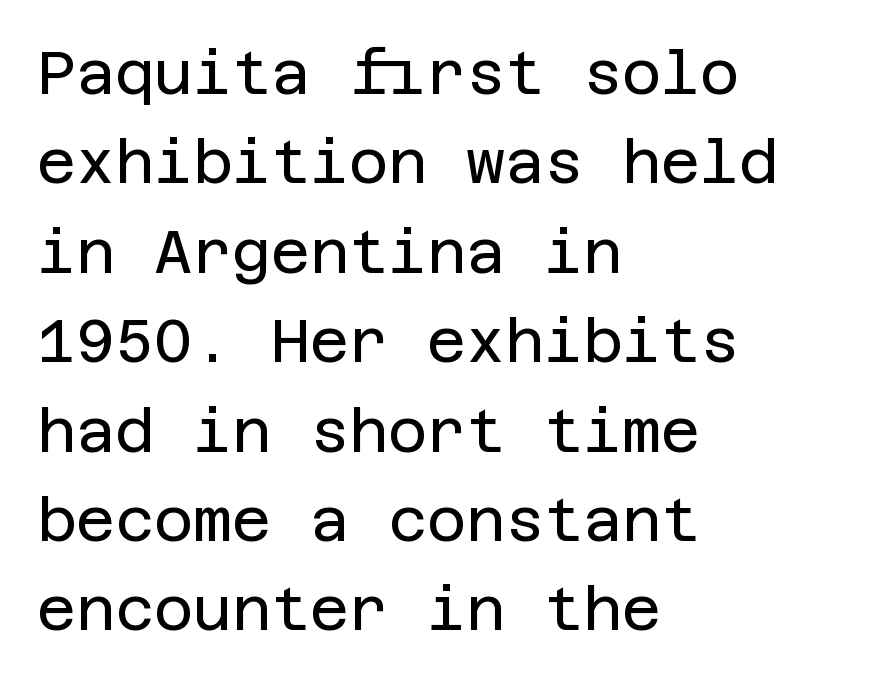
{"serif": "no", "italic": "no", "bold": "no", "weight": "regular", "width": "normal", "stroke_contrast": "low", "x_height": "large", "underline": "no", "align": "left", "line_spacing": "normal", "line_spacing_ratio": 1.49, "letter_spacing": "normal", "letter_spacing_em": 0.0, "glyph_px": 60}
